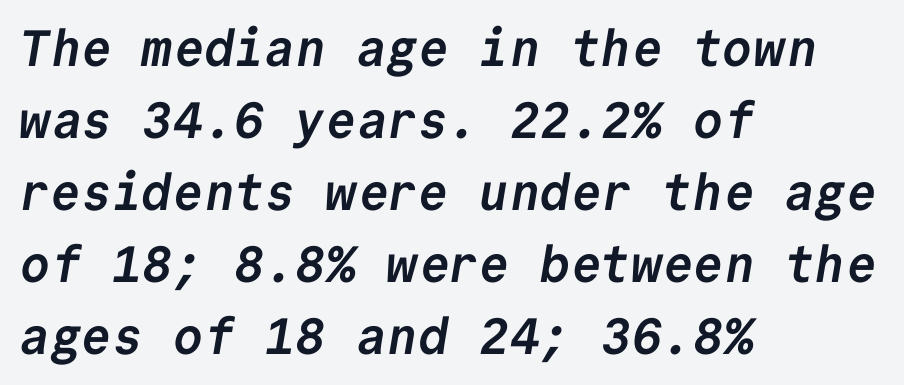
The image shows 51 px semibold sans-serif type, monospaced; set left-aligned, normal line spacing (1.41x), normal letter spacing, not underlined; low stroke contrast and a medium x-height.
